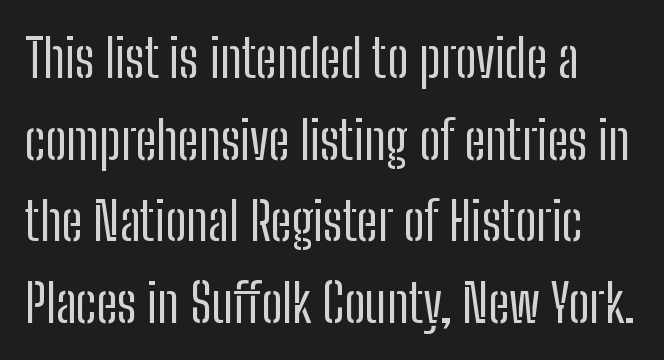
The image shows 53 px regular-weight, condensed sans-serif type, upright; set normal line spacing (1.54x), normal letter spacing, not underlined; low stroke contrast and a medium x-height.
